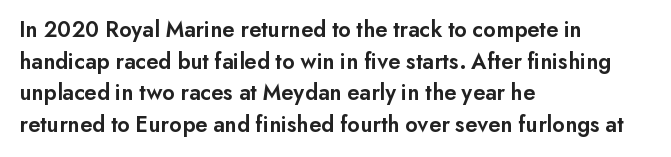
{"italic": "no", "bold": "semi", "underline": "no", "align": "left", "line_spacing": "normal", "line_spacing_ratio": 1.37, "letter_spacing": "normal", "letter_spacing_em": 0.0, "glyph_px": 23}
